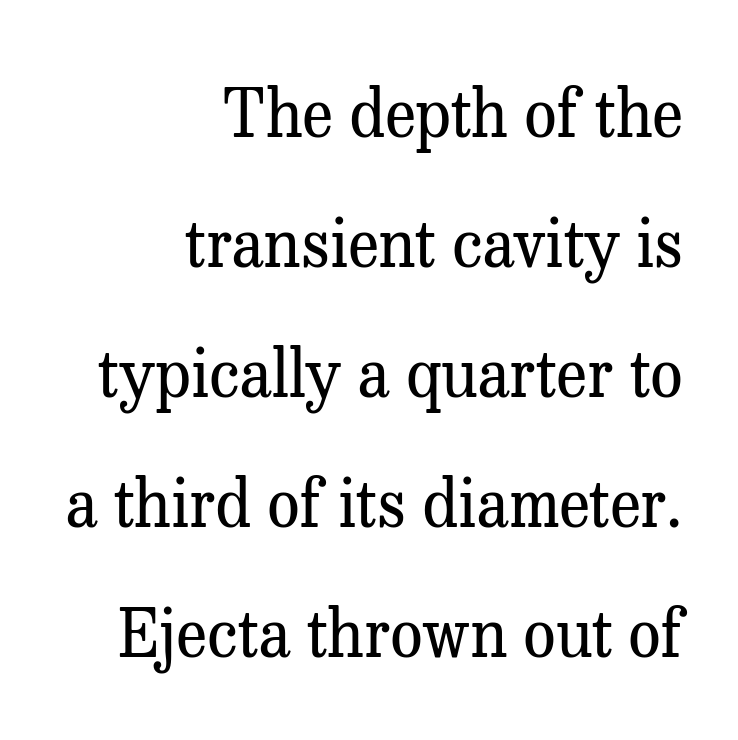
Q: Is the text bold? A: No.
Q: Is the text italic (slanted)? A: No, it is upright.
Q: Is the typeface a serif or a sans-serif typeface? A: Serif.
Q: Is the text underlined? A: No.
Q: How is the paragraph aligned? A: Right-aligned.
Q: Is the spacing between letters normal or unusually wide? A: Normal.
Q: Is the spacing between lines tight, normal or loose? A: Loose.
Q: Width (condensed, normal, or wide)? A: Normal.
Q: Stroke contrast? A: Medium.
Q: x-height? A: Medium.
Q: Monospaced? A: No.
